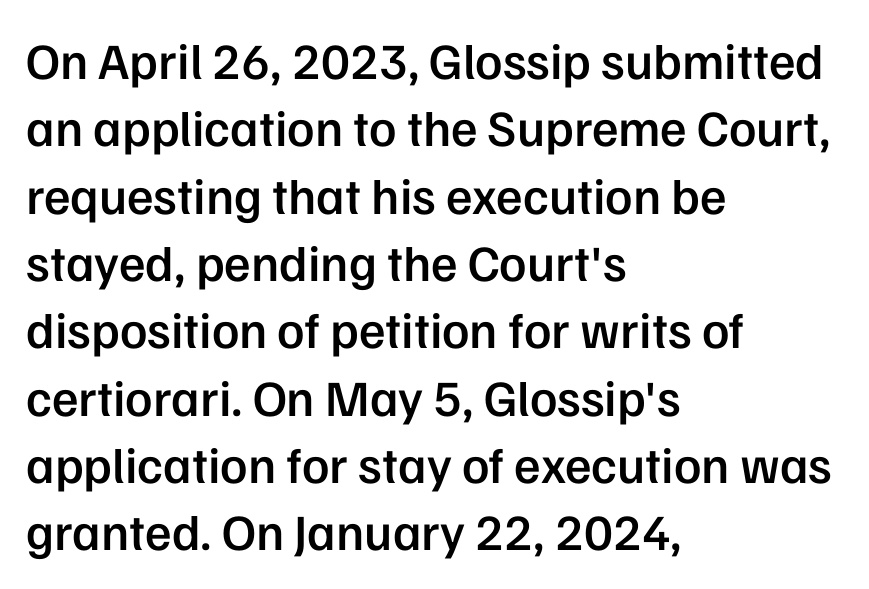
{"serif": "no", "italic": "no", "bold": "semi", "weight": "semibold", "width": "normal", "stroke_contrast": "low", "x_height": "medium", "monospaced": "no", "underline": "no", "align": "left", "line_spacing": "normal", "line_spacing_ratio": 1.32, "letter_spacing": "normal", "letter_spacing_em": 0.0, "glyph_px": 51}
